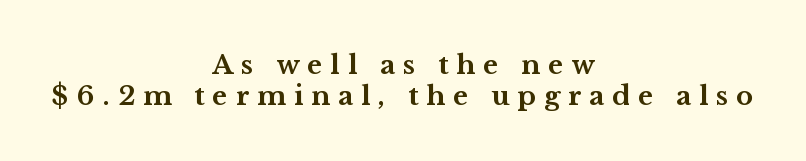
{"italic": "no", "bold": "yes", "underline": "no", "align": "center", "line_spacing_ratio": 1.18, "letter_spacing": "wide", "letter_spacing_em": 0.31, "glyph_px": 26}
